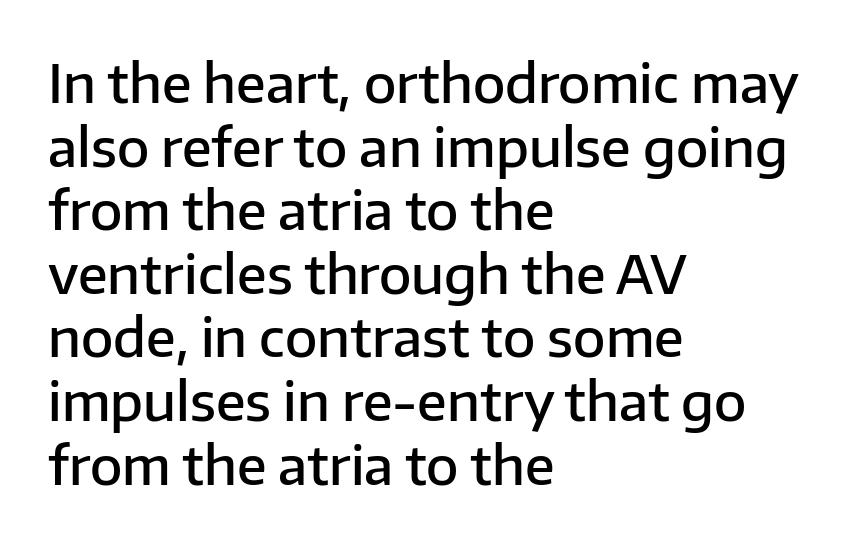
The ragged edge is on the right, which tells us the setting is flush left. Students, note that the glyphs here touch the page at normal intervals. Stroke thickness is moderately raised; the sample reads as semibold. This sample uses an upright cut, with every glyph sitting square on the baseline. The passage shown is typed in a proportional face where columns would drift.
